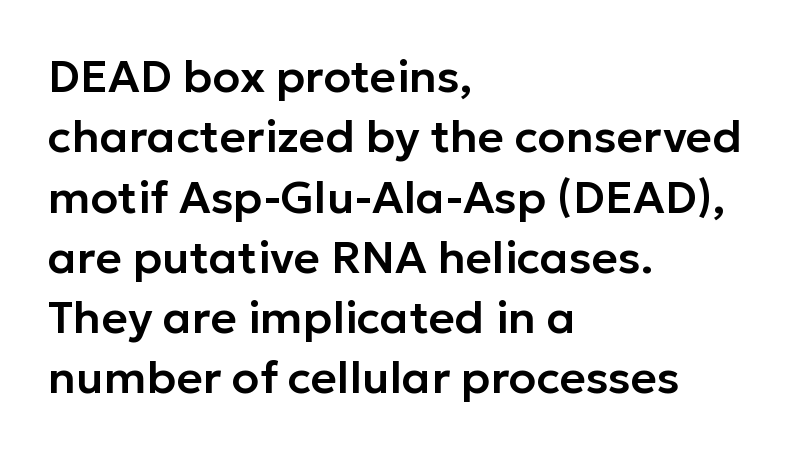
Only glyphs here, with clear space below each row. Is this a fixed-width face? No — the glyphs have proportional, varying widths. Nothing unusual about the tracking: characters are spaced as the font intends. Line starts are locked; line ends wander. Every stem runs plumb, perpendicular to the baseline. You can tell from the bare stems that sans-serif type was used.
